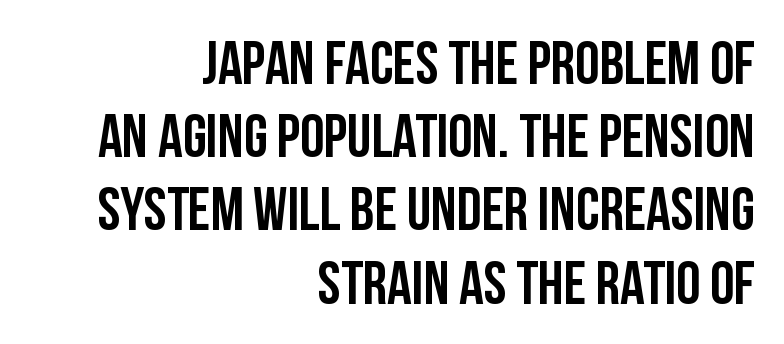
Here the designer chose a conventional face with non-uniform glyph widths. How heavy is the stroke? Heavy — this is a bold. The designer went with a sans here, leaving each stem footless. If you drew a ruler down the right edge, every line would touch it. The space beneath each line is pristine and unruled. Inter-character spacing is left at the font's built-in metrics.
